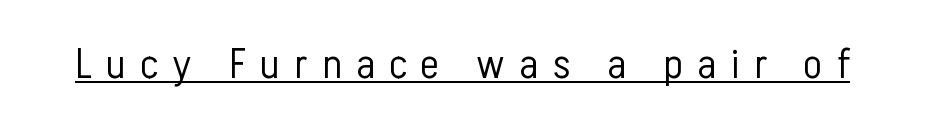
Each letter keeps its own natural width here, so spacing adapts to shape. The face used here appears with an underline applied. Rendered with straight, roman letterforms. Observe the wide spacing: letters keep a clear distance from each other. Grotesque or geometric, the face here clearly has no serifs.
